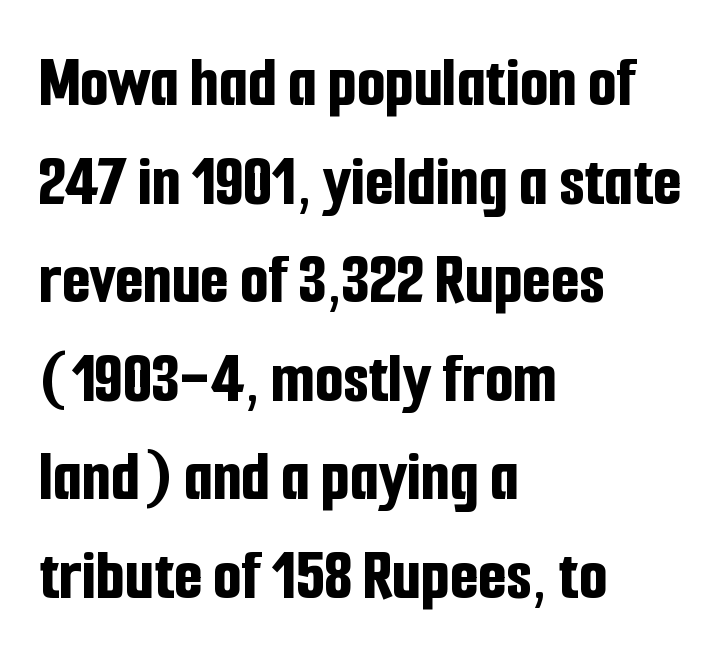
The image shows 73 px bold, condensed sans-serif type, upright; set left-aligned, normal line spacing (1.35x), normal letter spacing, not underlined; low stroke contrast and a medium x-height.
